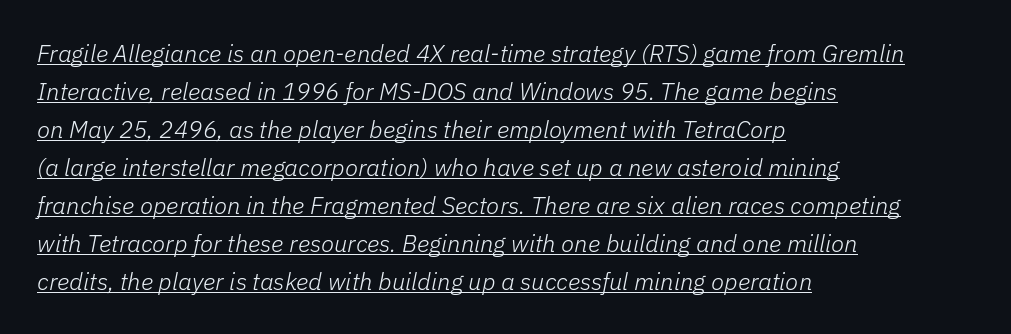
Q: Is the text bold? A: No.
Q: Is the text italic (slanted)? A: Yes, it leans right by about 11 degrees.
Q: Is the text underlined? A: Yes.
Q: How is the paragraph aligned? A: Left-aligned.
Q: Is the spacing between letters normal or unusually wide? A: Normal.
Q: Is the spacing between lines tight, normal or loose? A: Normal.
